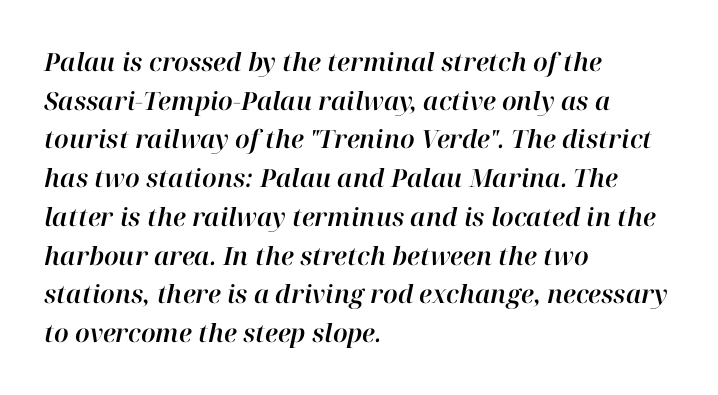
The image shows 25 px text type, italic (leaning right); set left-aligned, normal line spacing (1.55x), normal letter spacing, not underlined.
